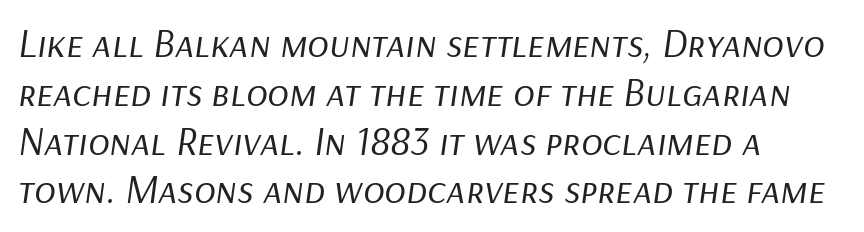
{"italic": "yes", "lean": "right", "slant_degrees": 9, "bold": "no", "weight": "regular", "width": "normal", "stroke_contrast": "low", "x_height": "medium", "monospaced": "no", "underline": "no", "align": "left", "line_spacing_ratio": 1.22, "letter_spacing": "normal", "letter_spacing_em": 0.0, "glyph_px": 40}
